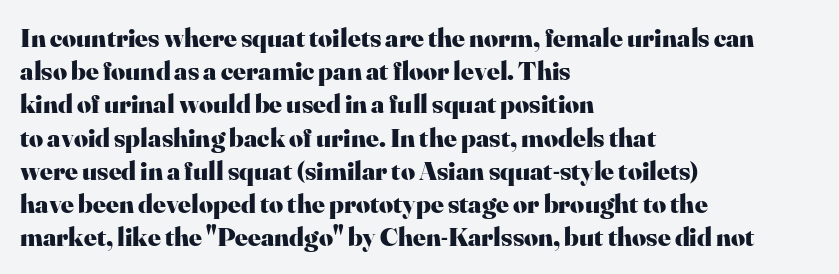
Q: Is the text bold? A: Yes.
Q: Is the text italic (slanted)? A: No, it is upright.
Q: Is the text underlined? A: No.
Q: How is the paragraph aligned? A: Left-aligned.
Q: Is the spacing between letters normal or unusually wide? A: Normal.
